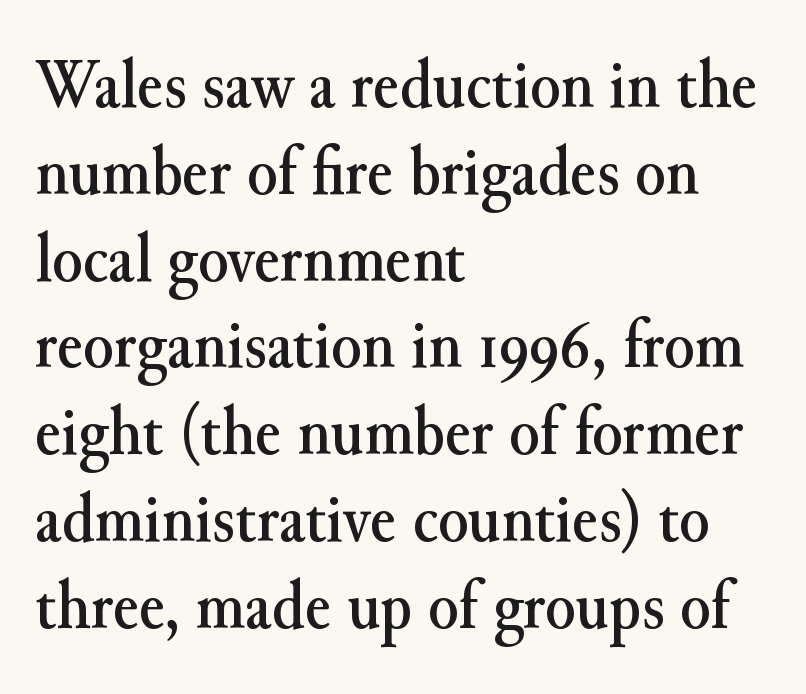
{"serif": "yes", "italic": "no", "width": "normal", "stroke_contrast": "medium", "x_height": "small", "monospaced": "no", "underline": "no", "align": "left", "line_spacing_ratio": 1.24, "letter_spacing": "normal", "letter_spacing_em": 0.0, "glyph_px": 70}
